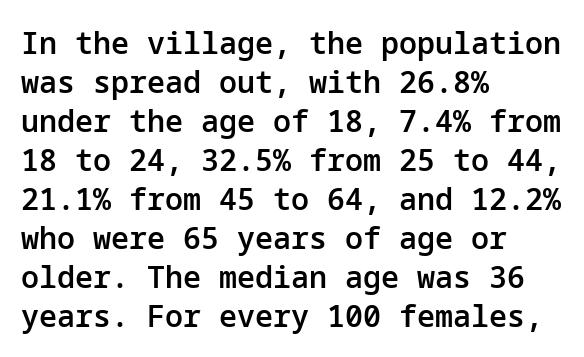
Q: Is the text bold? A: Semi-bold.
Q: Is the text italic (slanted)? A: No, it is upright.
Q: Is the typeface a serif or a sans-serif typeface? A: Sans-serif.
Q: Is the text underlined? A: No.
Q: How is the paragraph aligned? A: Left-aligned.
Q: Is the spacing between letters normal or unusually wide? A: Normal.
Q: Is the spacing between lines tight, normal or loose? A: Normal.
Q: Width (condensed, normal, or wide)? A: Normal.
Q: Stroke contrast? A: Low.
Q: x-height? A: Medium.
